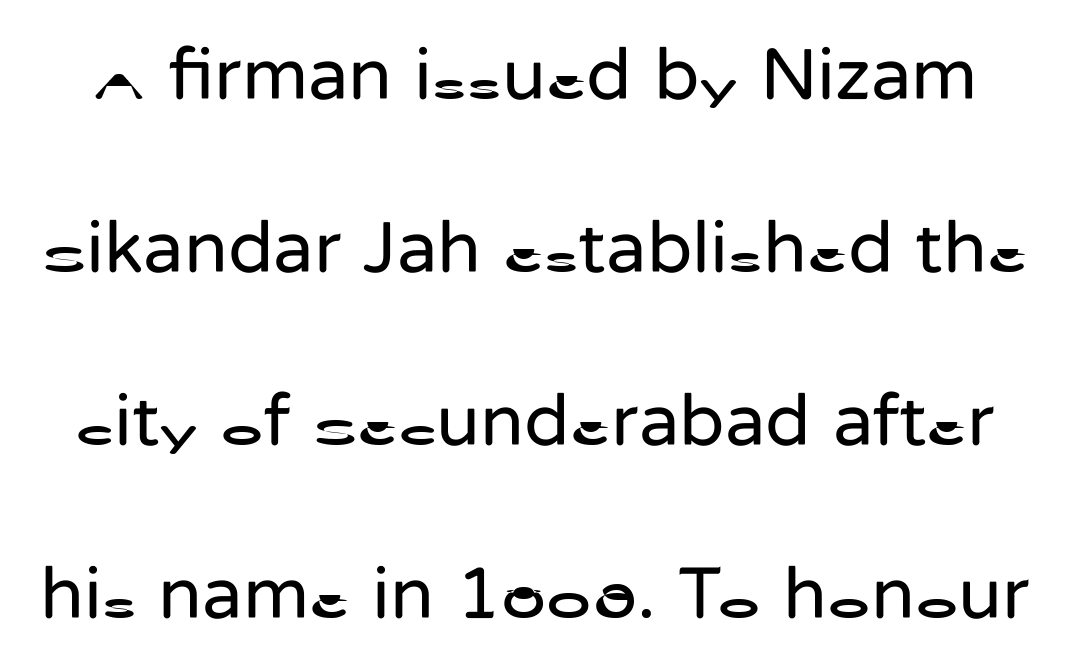
Proportional: the letters do not fall into vertical columns. The letters stand upright; this is a roman face. The face used here is a sans, in the tradition of grotesques and geometrics. Rows of type keep a wide berth in the vertical direction.
